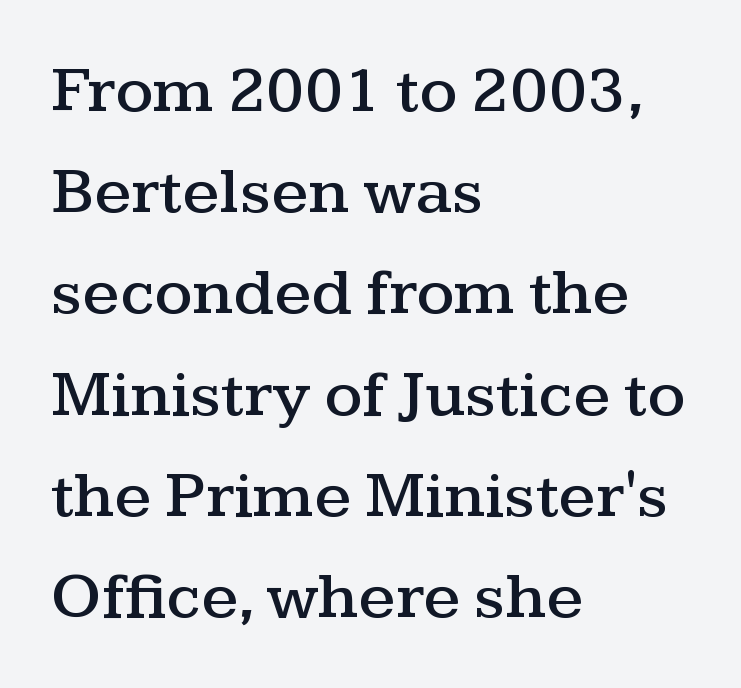
The zone under the glyphs is completely vacant. Line starts are locked; line ends wander. Upright lettering throughout. Leading matches the norm, producing a regular column. Nobody touched the tracking dial on this one. Spacing verdict: proportional, widths tailored to each character.
